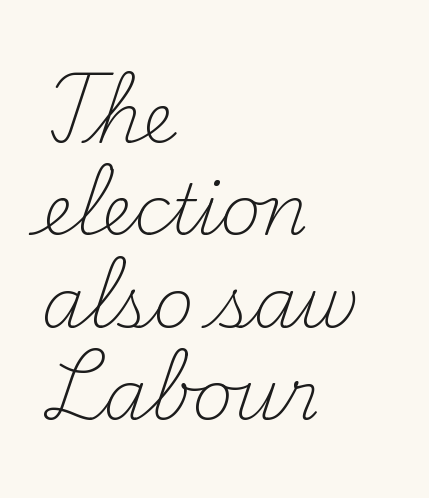
{"bold": "no", "weight": "light", "width": "normal", "stroke_contrast": "medium", "x_height": "small", "monospaced": "no", "underline": "no", "align": "left", "line_spacing": "normal", "line_spacing_ratio": 1.32, "letter_spacing": "normal", "letter_spacing_em": 0.0, "glyph_px": 70}
